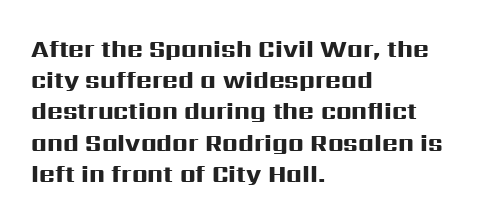
Q: Is the text bold? A: Yes.
Q: Is the text italic (slanted)? A: No, it is upright.
Q: Is the text underlined? A: No.
Q: How is the paragraph aligned? A: Left-aligned.
Q: Is the spacing between letters normal or unusually wide? A: Normal.
Q: Is the spacing between lines tight, normal or loose? A: Normal.
